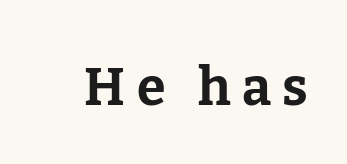
Q: Is the text bold? A: Yes.
Q: Is the text italic (slanted)? A: No, it is upright.
Q: Is the typeface a serif or a sans-serif typeface? A: Serif.
Q: Is the text underlined? A: No.
Q: Is the spacing between letters normal or unusually wide? A: Unusually wide.
Q: Width (condensed, normal, or wide)? A: Normal.
Q: Stroke contrast? A: Low.
Q: x-height? A: Medium.
Q: Monospaced? A: No.
